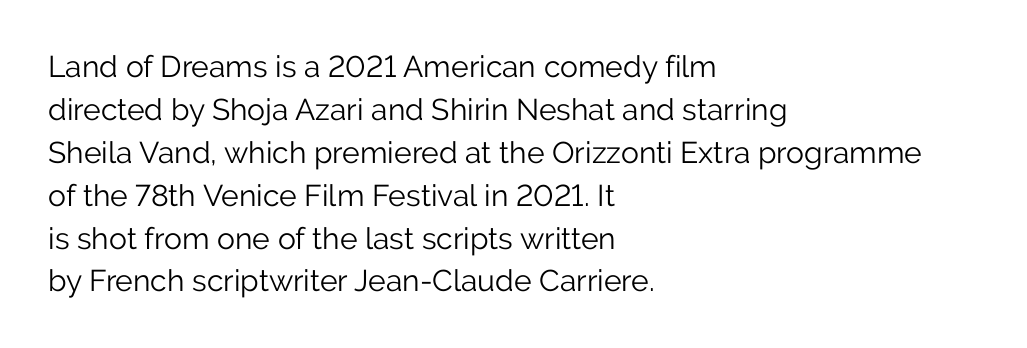
Q: Is the text bold? A: No.
Q: Is the text italic (slanted)? A: No, it is upright.
Q: Is the typeface a serif or a sans-serif typeface? A: Sans-serif.
Q: Is the text underlined? A: No.
Q: How is the paragraph aligned? A: Left-aligned.
Q: Is the spacing between letters normal or unusually wide? A: Normal.
Q: Is the spacing between lines tight, normal or loose? A: Normal.
Q: Width (condensed, normal, or wide)? A: Normal.
Q: Stroke contrast? A: Low.
Q: x-height? A: Medium.
Q: Monospaced? A: No.
